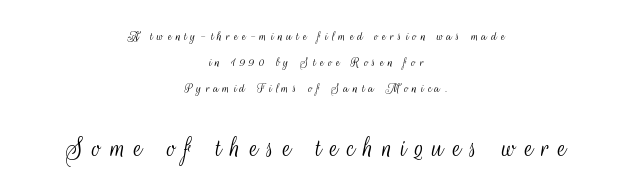
Looks like regular typesetting: each glyph gets only the width it needs. Line starts and ends both wander, symmetrically. Underlining? Definitely not there. Vertical stems look standard width or narrower in stroke. The rendering shows plain stroke endings on the letterforms — a sans-serif design.
